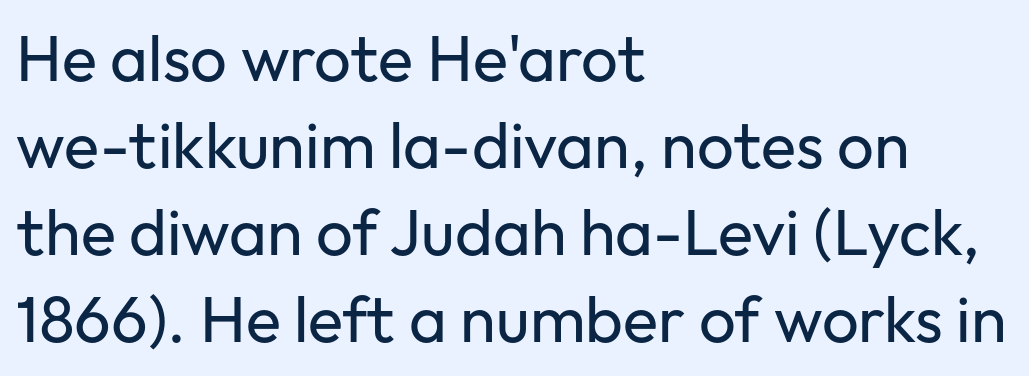
Q: Is the text bold? A: No.
Q: Is the text italic (slanted)? A: No, it is upright.
Q: Is the typeface a serif or a sans-serif typeface? A: Sans-serif.
Q: Is the text underlined? A: No.
Q: How is the paragraph aligned? A: Left-aligned.
Q: Is the spacing between letters normal or unusually wide? A: Normal.
Q: Is the spacing between lines tight, normal or loose? A: Normal.
Q: Width (condensed, normal, or wide)? A: Normal.
Q: Stroke contrast? A: Low.
Q: x-height? A: Medium.
Q: Monospaced? A: No.
